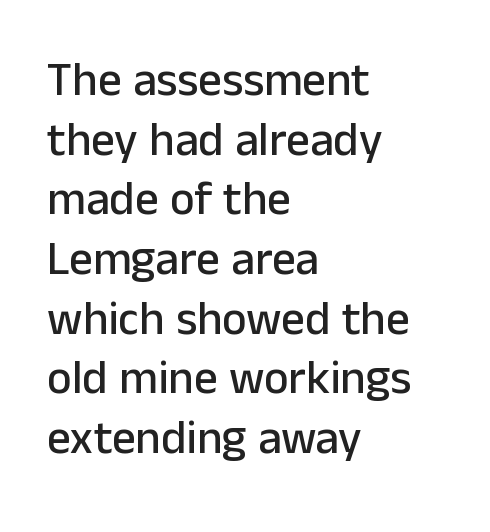
Nope, no serifs anywhere on these letters. If you measured baseline to baseline, you'd find a middling distance. Caption: multi-line text, flush left, ragged right. No italicization has been applied; the sample stays upright. The space directly below the letters is spotless.
